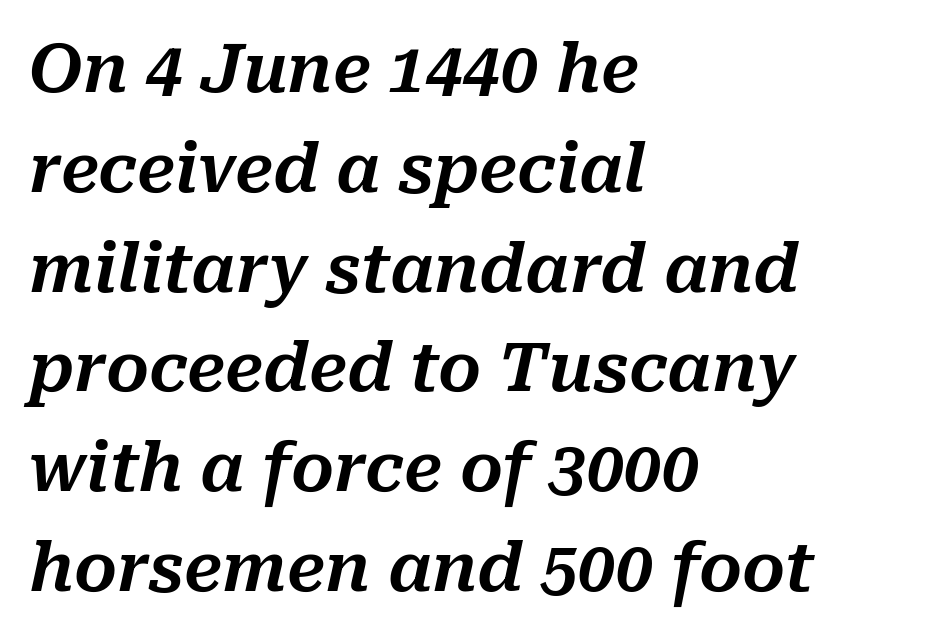
The image shows 67 px text type, italic (leaning right); set left-aligned, normal line spacing (1.49x), normal letter spacing, not underlined; medium stroke contrast and a medium x-height.
